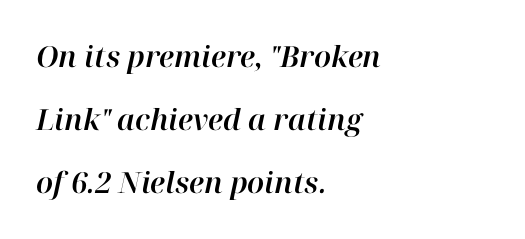
Q: Is the text italic (slanted)? A: Yes, it leans right by about 12 degrees.
Q: Is the text underlined? A: No.
Q: How is the paragraph aligned? A: Left-aligned.
Q: Is the spacing between letters normal or unusually wide? A: Normal.
Q: Is the spacing between lines tight, normal or loose? A: Loose.
Q: Width (condensed, normal, or wide)? A: Normal.
Q: Stroke contrast? A: High.
Q: x-height? A: Medium.
Q: Monospaced? A: No.
